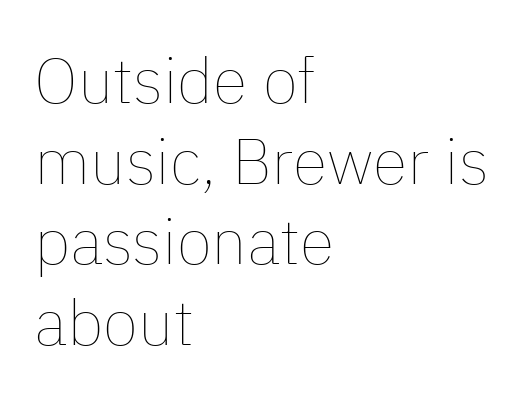
The image shows 64 px thin type, upright; set left-aligned, normal line spacing (1.26x), normal letter spacing, not underlined; low stroke contrast and a medium x-height.
